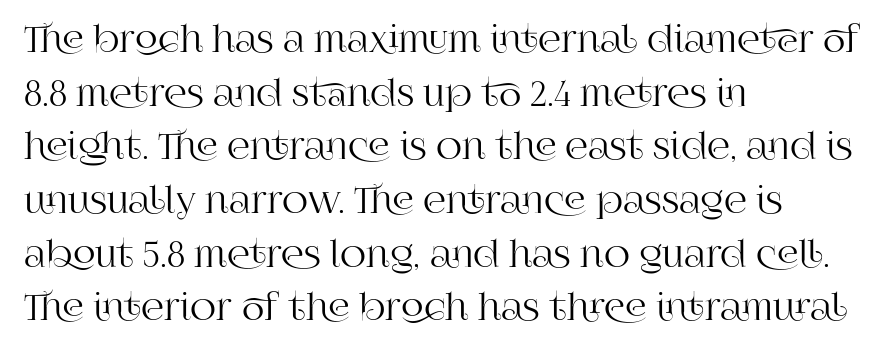
{"serif": "yes", "italic": "no", "width": "normal", "stroke_contrast": "high", "x_height": "large", "monospaced": "no", "underline": "no", "align": "left", "line_spacing": "normal", "line_spacing_ratio": 1.49, "letter_spacing": "normal", "letter_spacing_em": 0.0, "glyph_px": 36}
